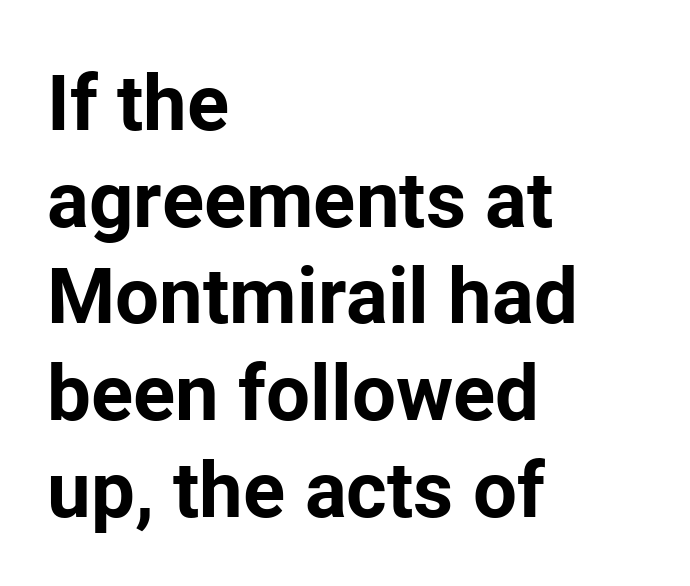
The image shows 78 px bold sans-serif type, upright; set left-aligned, line spacing 1.24x, normal letter spacing, not underlined; low stroke contrast and a medium x-height.
